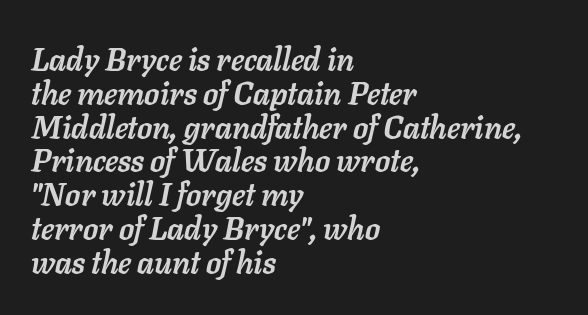
Q: Is the text bold? A: Yes.
Q: Is the text italic (slanted)? A: Yes, it leans right by about 11 degrees.
Q: Is the text underlined? A: No.
Q: How is the paragraph aligned? A: Left-aligned.
Q: Is the spacing between letters normal or unusually wide? A: Normal.
Q: Is the spacing between lines tight, normal or loose? A: Tight.
Q: Width (condensed, normal, or wide)? A: Normal.
Q: Stroke contrast? A: Low.
Q: x-height? A: Medium.
Q: Monospaced? A: No.
